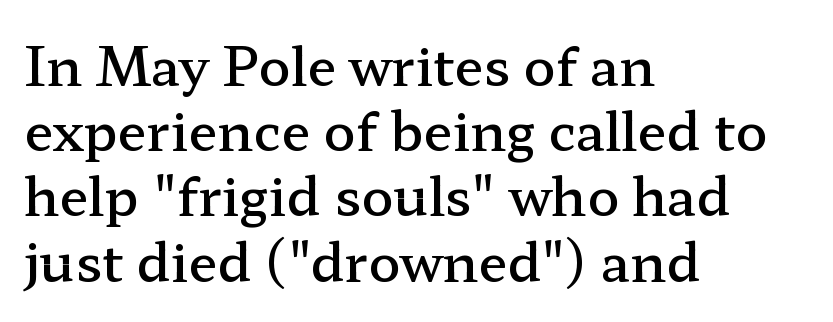
{"serif": "yes", "italic": "no", "bold": "semi", "weight": "semibold", "width": "wide", "stroke_contrast": "low", "x_height": "medium", "monospaced": "no", "underline": "no", "align": "left", "line_spacing_ratio": 1.23, "letter_spacing": "normal", "letter_spacing_em": 0.0, "glyph_px": 53}
